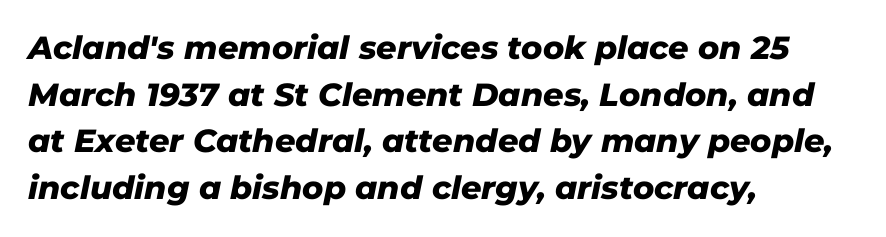
Q: Is the text bold? A: Yes.
Q: Is the text italic (slanted)? A: Yes, it leans right by about 11 degrees.
Q: Is the text underlined? A: No.
Q: How is the paragraph aligned? A: Left-aligned.
Q: Is the spacing between letters normal or unusually wide? A: Normal.
Q: Is the spacing between lines tight, normal or loose? A: Normal.
Q: Width (condensed, normal, or wide)? A: Normal.
Q: Stroke contrast? A: Low.
Q: x-height? A: Medium.
Q: Monospaced? A: No.
